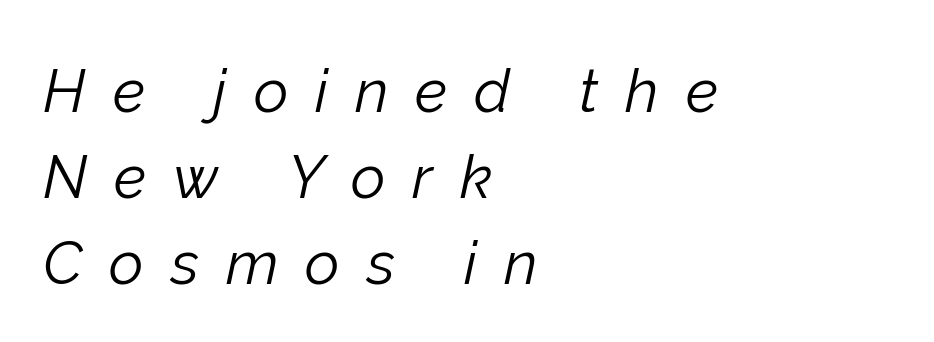
{"italic": "yes", "lean": "right", "slant_degrees": 12, "bold": "no", "weight": "light", "width": "normal", "stroke_contrast": "low", "x_height": "medium", "monospaced": "no", "underline": "no", "align": "left", "line_spacing": "normal", "line_spacing_ratio": 1.43, "letter_spacing": "wide", "letter_spacing_em": 0.45, "glyph_px": 60}
